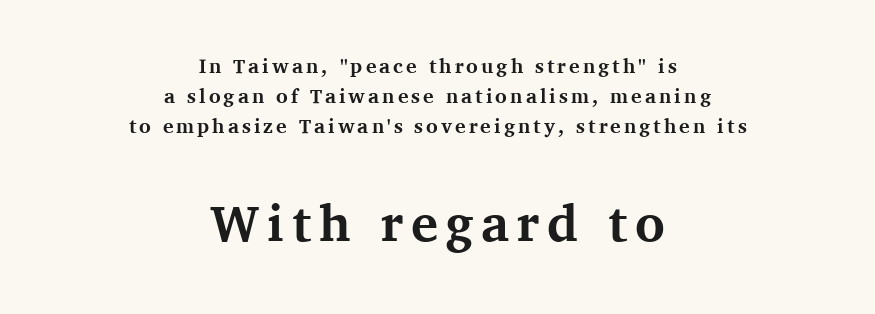
The image shows 51 px bold serif type, upright; set centered, normal line spacing (1.49x), not underlined; the second (bottom) block is 2.55x larger; medium stroke contrast and a medium x-height.
